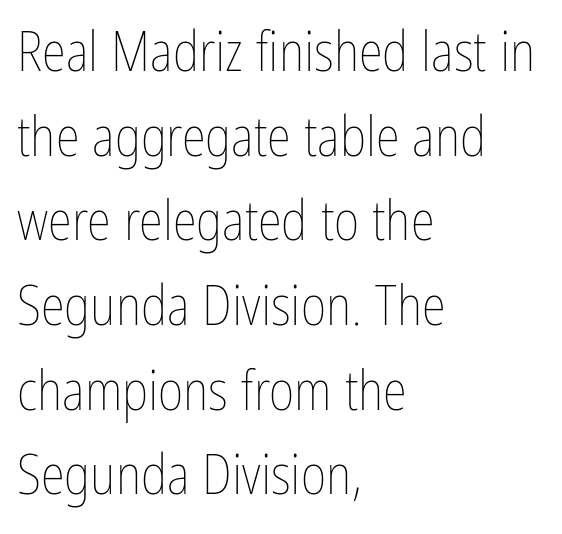
The image shows 55 px thin, condensed type, upright; set left-aligned, normal line spacing (1.54x), normal letter spacing, not underlined; low stroke contrast and a medium x-height.
